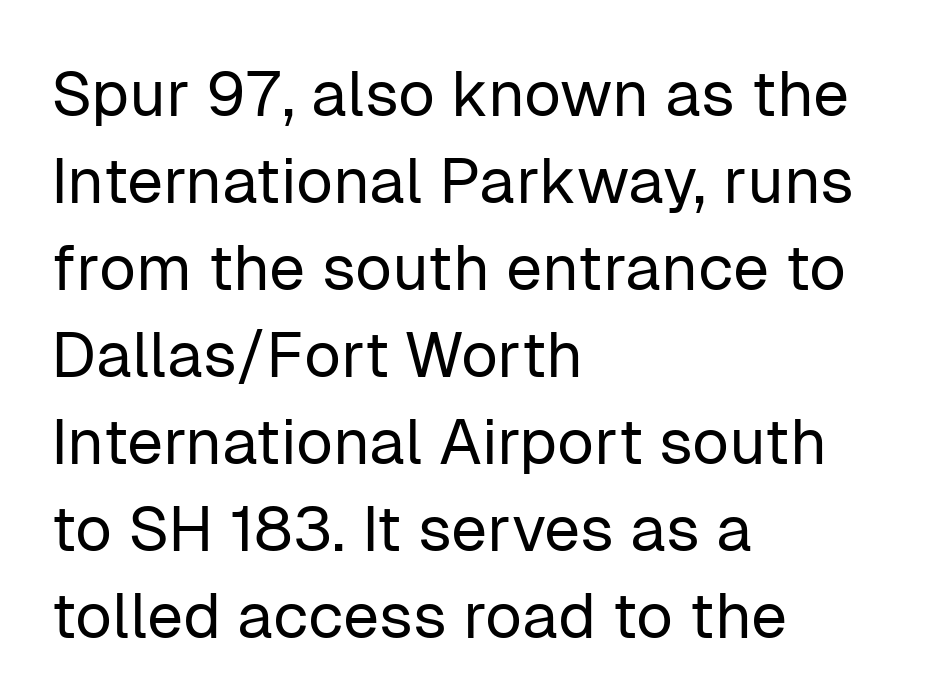
{"serif": "no", "italic": "no", "bold": "no", "weight": "regular", "width": "normal", "stroke_contrast": "low", "x_height": "medium", "monospaced": "no", "underline": "no", "align": "left", "line_spacing": "normal", "line_spacing_ratio": 1.36, "letter_spacing": "normal", "letter_spacing_em": 0.0, "glyph_px": 64}
